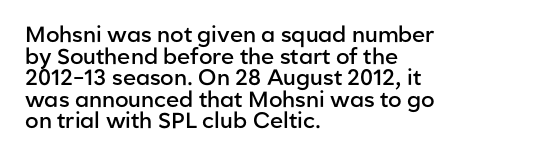
The image shows 22 px text type, upright; set left-aligned, tight line spacing (0.98x), normal letter spacing, not underlined.
